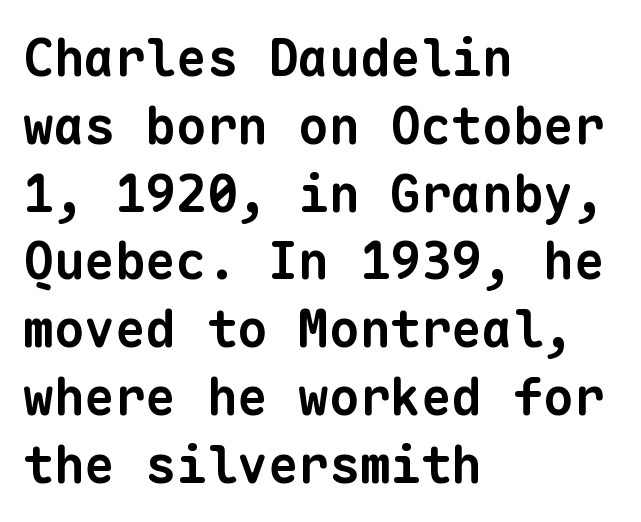
{"serif": "no", "bold": "yes", "weight": "bold", "width": "normal", "stroke_contrast": "low", "x_height": "medium", "monospaced": "yes", "underline": "no", "align": "left", "line_spacing": "normal", "line_spacing_ratio": 1.33, "letter_spacing": "normal", "letter_spacing_em": 0.0, "glyph_px": 51}
